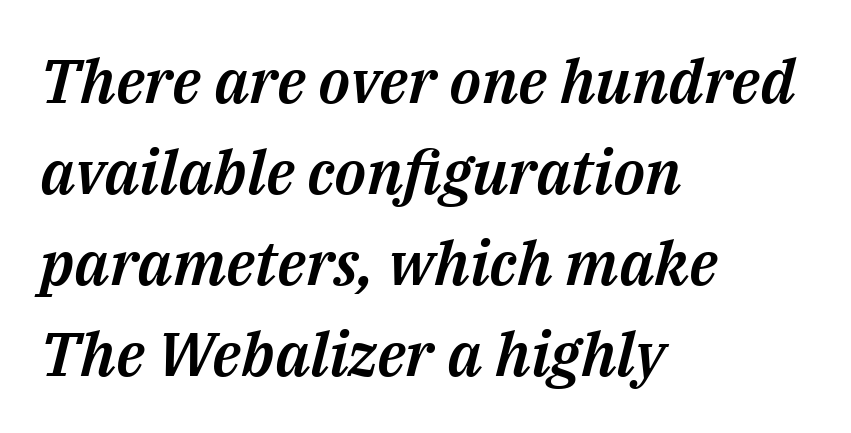
The image shows 61 px text type, italic (leaning right); set left-aligned, normal line spacing (1.49x), normal letter spacing, not underlined; medium stroke contrast and a medium x-height.
